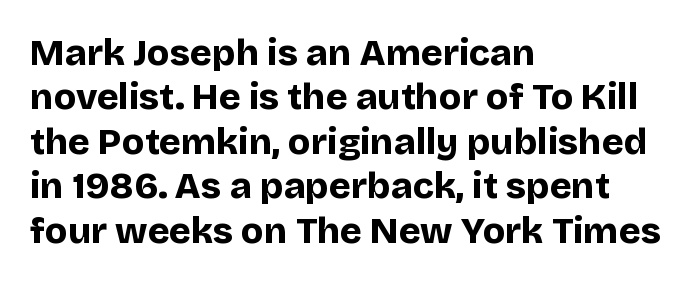
Q: Is the text bold? A: Yes.
Q: Is the text italic (slanted)? A: No, it is upright.
Q: Is the typeface a serif or a sans-serif typeface? A: Sans-serif.
Q: Is the text underlined? A: No.
Q: How is the paragraph aligned? A: Left-aligned.
Q: Is the spacing between letters normal or unusually wide? A: Normal.
Q: Width (condensed, normal, or wide)? A: Normal.
Q: Stroke contrast? A: Low.
Q: x-height? A: Large.
Q: Monospaced? A: No.
